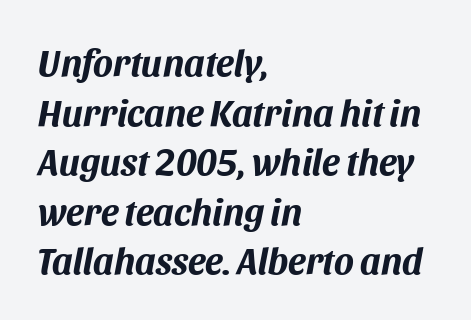
{"italic": "yes", "lean": "right", "slant_degrees": 11, "bold": "yes", "weight": "bold", "width": "normal", "stroke_contrast": "medium", "x_height": "large", "monospaced": "no", "underline": "no", "align": "left", "line_spacing": "normal", "line_spacing_ratio": 1.34, "letter_spacing": "normal", "letter_spacing_em": 0.0, "glyph_px": 37}
